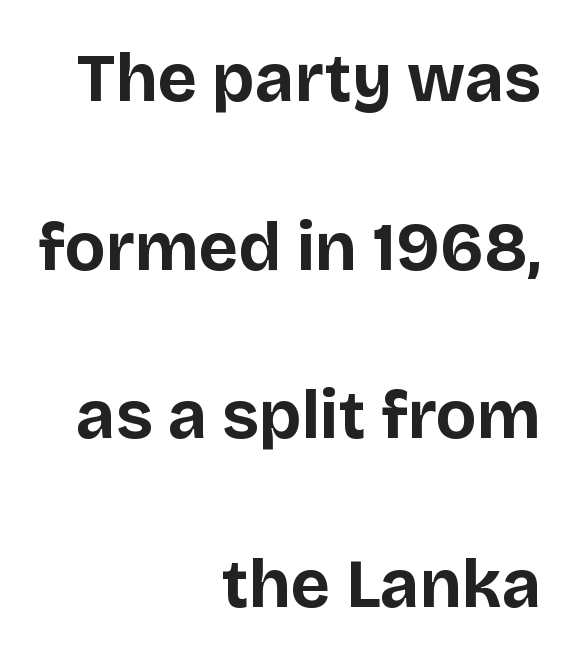
{"serif": "no", "italic": "no", "bold": "yes", "weight": "bold", "width": "normal", "stroke_contrast": "low", "x_height": "large", "monospaced": "no", "underline": "no", "align": "right", "line_spacing": "loose", "line_spacing_ratio": 2.48, "letter_spacing": "normal", "letter_spacing_em": 0.0, "glyph_px": 68}
